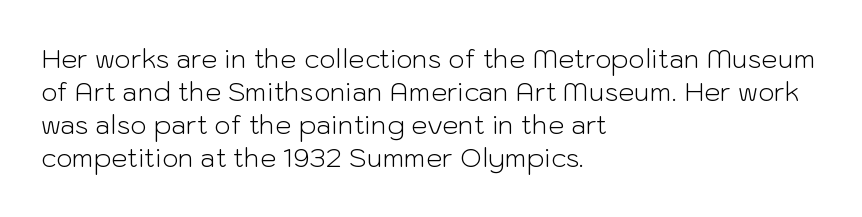
Q: Is the text bold? A: No.
Q: Is the text italic (slanted)? A: No, it is upright.
Q: Is the text underlined? A: No.
Q: How is the paragraph aligned? A: Left-aligned.
Q: Is the spacing between letters normal or unusually wide? A: Normal.
Q: Is the spacing between lines tight, normal or loose? A: Normal.
